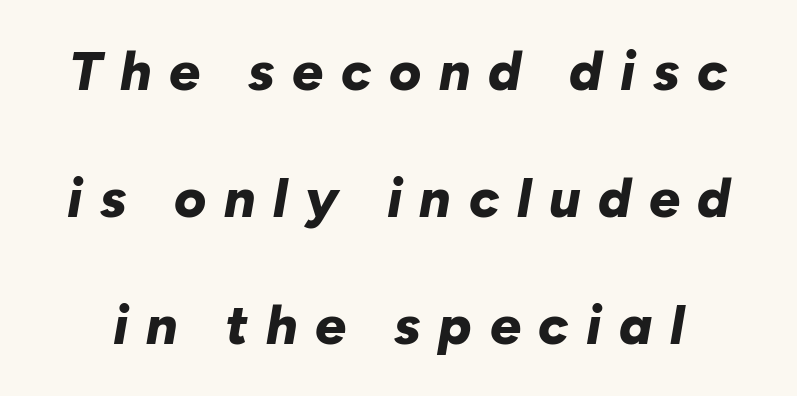
The image shows 55 px bold type, italic (leaning right); set loose line spacing (2.31x), unusually wide letter spacing (+0.32 em), not underlined; low stroke contrast and a medium x-height.
